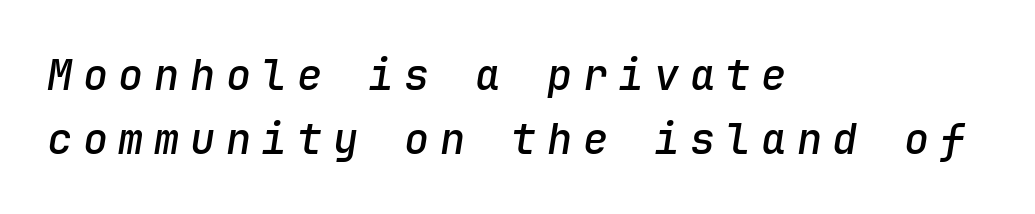
{"italic": "yes", "lean": "right", "slant_degrees": 9, "bold": "semi", "weight": "semibold", "width": "normal", "stroke_contrast": "low", "x_height": "medium", "monospaced": "yes", "underline": "no", "align": "left", "line_spacing": "normal", "line_spacing_ratio": 1.52, "letter_spacing": "wide", "letter_spacing_em": 0.25, "glyph_px": 42}
